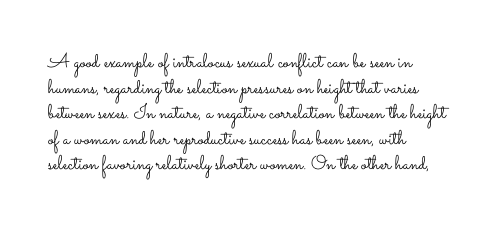
Q: Is the text bold? A: No.
Q: Is the text italic (slanted)? A: Yes.
Q: Is the text underlined? A: No.
Q: How is the paragraph aligned? A: Left-aligned.
Q: Is the spacing between letters normal or unusually wide? A: Normal.
Q: Is the spacing between lines tight, normal or loose? A: Normal.
